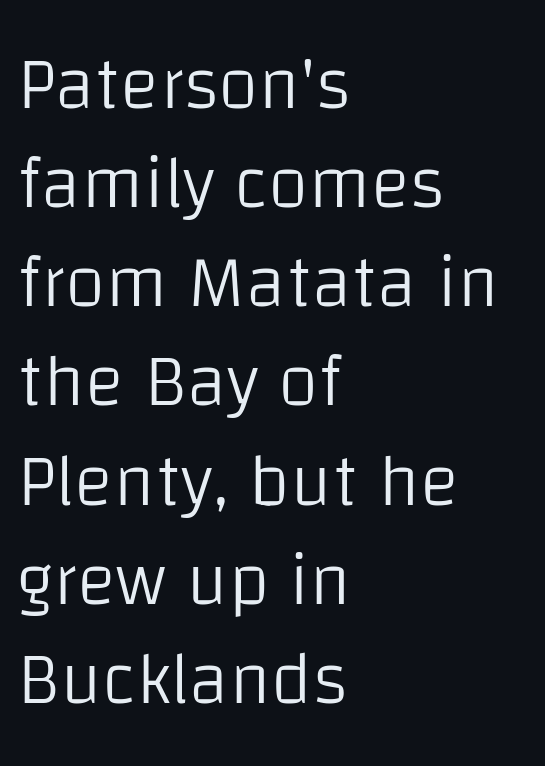
{"serif": "no", "italic": "no", "bold": "no", "weight": "light", "width": "normal", "stroke_contrast": "low", "x_height": "large", "monospaced": "no", "underline": "no", "align": "left", "line_spacing": "normal", "line_spacing_ratio": 1.34, "letter_spacing": "normal", "letter_spacing_em": 0.0, "glyph_px": 74}
